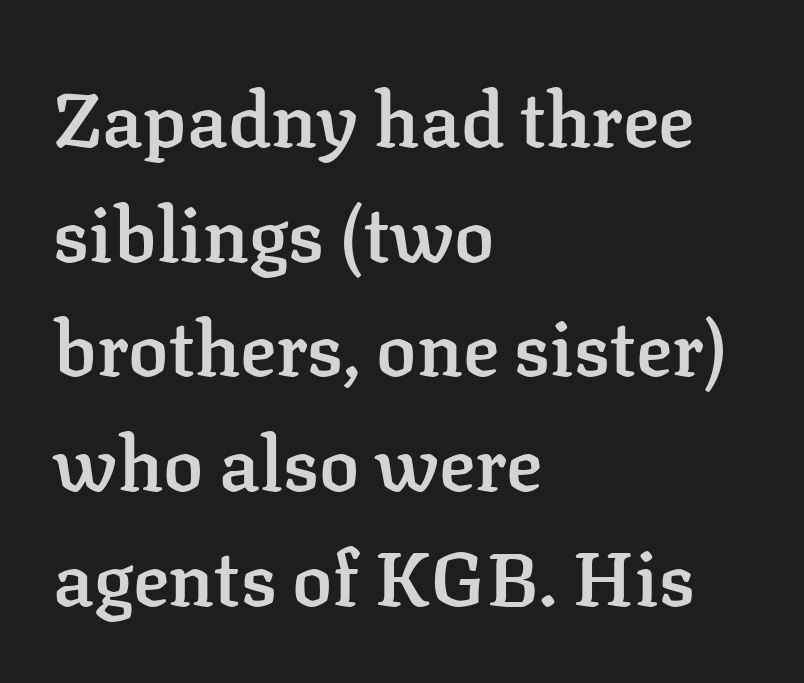
The image shows 75 px semibold serif type, upright; set left-aligned, normal line spacing (1.53x), normal letter spacing, not underlined; low stroke contrast and a medium x-height.
